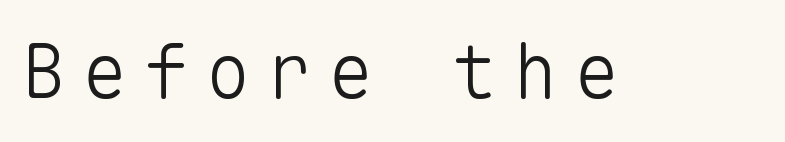
The image shows 75 px light sans-serif type, upright, monospaced; set unusually wide letter spacing (+0.22 em), not underlined; low stroke contrast and a medium x-height.
